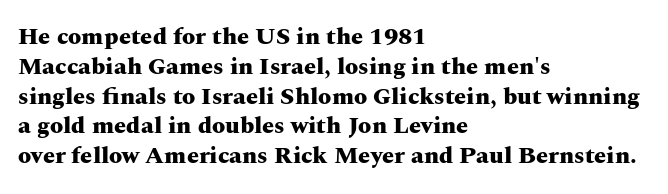
The image shows 24 px bold type, upright; set left-aligned, line spacing 1.24x, normal letter spacing, not underlined.
